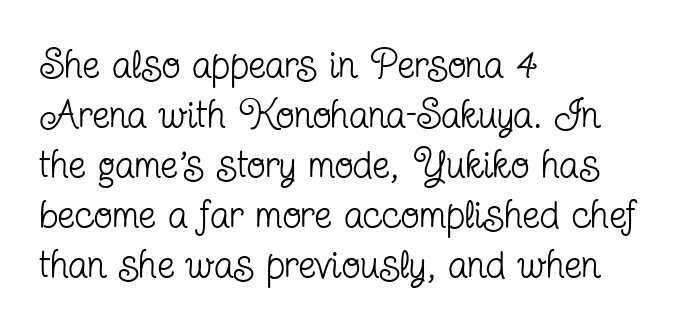
{"serif": "yes", "italic": "no", "bold": "no", "weight": "regular", "width": "condensed", "stroke_contrast": "low", "x_height": "medium", "monospaced": "no", "underline": "no", "align": "left", "line_spacing": "normal", "line_spacing_ratio": 1.28, "letter_spacing": "normal", "letter_spacing_em": 0.0, "glyph_px": 39}
